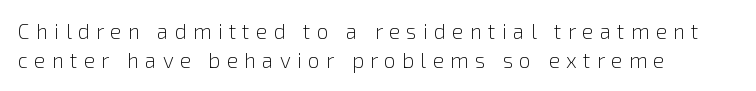
The gaps between neighbouring characters are conspicuously large. Lines of text with bare space underneath. Does the copy run flush right? No — it runs flush left. Each new line begins a customary step beneath the previous one. Quick note: not italic, upright. These glyphs show unthickened strokes, regular width or finer.
